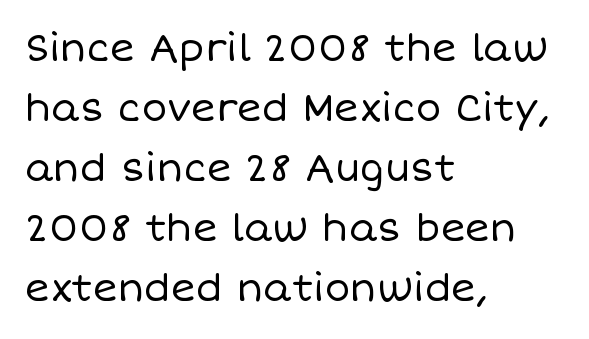
{"italic": "no", "bold": "no", "weight": "regular", "width": "normal", "stroke_contrast": "low", "x_height": "large", "monospaced": "no", "underline": "no", "align": "left", "line_spacing": "normal", "line_spacing_ratio": 1.58, "letter_spacing": "normal", "letter_spacing_em": 0.0, "glyph_px": 38}
